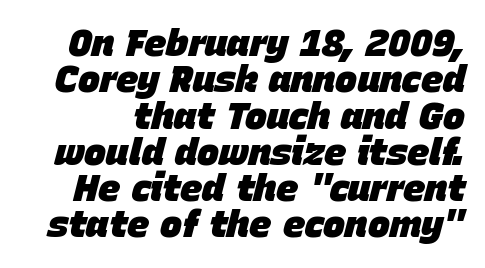
The space directly below the letters is spotless. Leading: reduced. Observe the ordinary spacing: letters are neighbours, not strangers. An italicized treatment has been applied to the whole sample. The letters are bold, with thick, heavy strokes.
